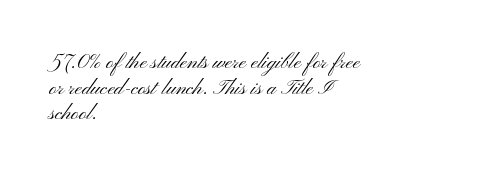
The image shows 21 px text type; set left-aligned, line spacing 1.22x, normal letter spacing, not underlined.
